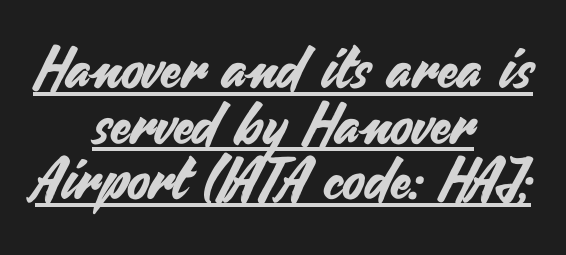
{"serif": "no", "width": "normal", "stroke_contrast": "medium", "x_height": "small", "monospaced": "no", "underline": "yes", "align": "center", "line_spacing": "tight", "line_spacing_ratio": 0.96, "letter_spacing": "normal", "letter_spacing_em": 0.0, "glyph_px": 58}
